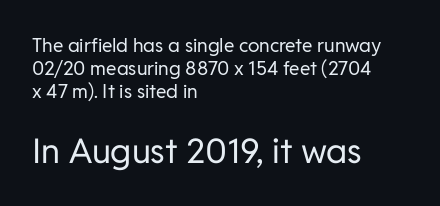
The image shows 34 px regular-weight sans-serif type, upright; set left-aligned, line spacing 1.21x, normal letter spacing, not underlined; the second (bottom) block is 1.79x larger; low stroke contrast and a medium x-height.
